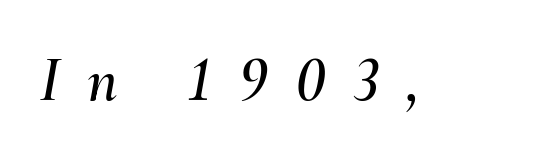
{"italic": "yes", "lean": "right", "slant_degrees": 10, "width": "normal", "stroke_contrast": "medium", "x_height": "small", "monospaced": "no", "underline": "no", "letter_spacing": "wide", "letter_spacing_em": 0.42, "glyph_px": 65}
